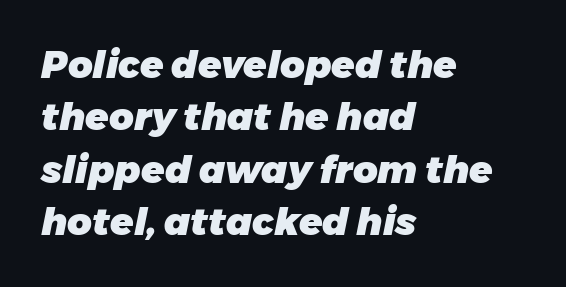
The image shows 38 px heavy type, italic (leaning right); set left-aligned, normal line spacing (1.38x), normal letter spacing, not underlined; low stroke contrast and a medium x-height.
